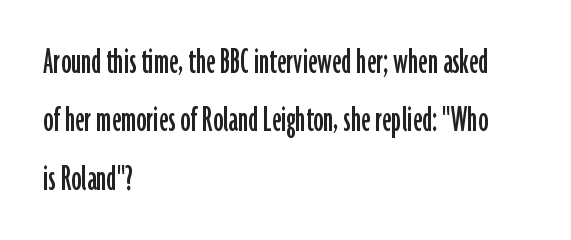
{"serif": "no", "italic": "no", "width": "condensed", "stroke_contrast": "low", "x_height": "medium", "monospaced": "no", "underline": "no", "align": "left", "line_spacing": "normal", "line_spacing_ratio": 1.46, "letter_spacing": "normal", "letter_spacing_em": 0.0, "glyph_px": 40}
